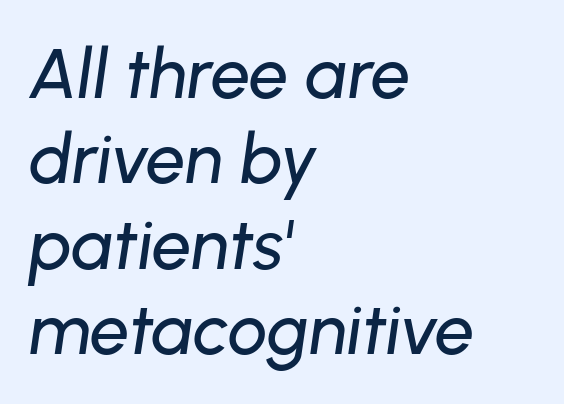
Underline: absent. If you drew a ruler down the left edge, every line would touch it. Does extra space separate the letters? No, they use regular spacing. Do the characters align in a grid? No, the font is proportional. There's an unmistakable incline to the writing here.
